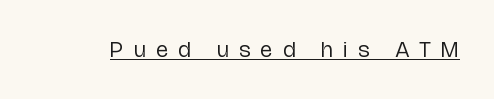
{"italic": "no", "bold": "no", "underline": "yes", "letter_spacing": "wide", "letter_spacing_em": 0.44, "glyph_px": 23}
